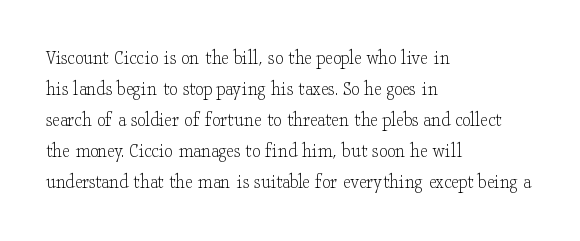
Q: Is the text bold? A: No.
Q: Is the text italic (slanted)? A: No, it is upright.
Q: Is the text underlined? A: No.
Q: How is the paragraph aligned? A: Left-aligned.
Q: Is the spacing between letters normal or unusually wide? A: Normal.
Q: Is the spacing between lines tight, normal or loose? A: Normal.
